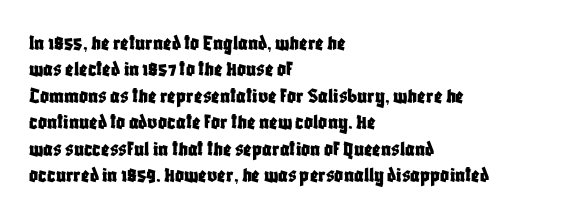
The image shows 22 px text type, upright; set left-aligned, line spacing 1.2x, normal letter spacing, not underlined.
